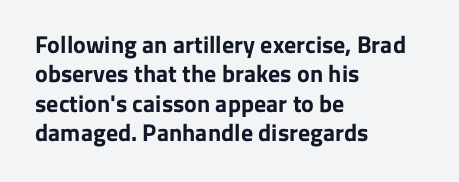
Check the space under the baseline: it is left empty. Words appear dense and cohesive because spacing is normal. Summary of weight: heavy, a full bold. Caption: multi-line text, flush left, ragged right.
